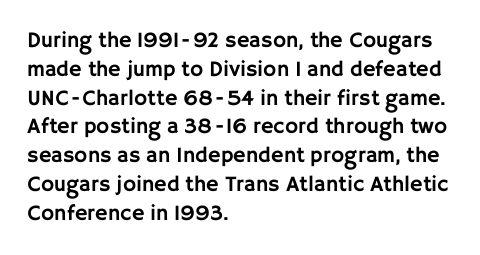
Descender tails drop into unmarked territory. Horizontal alignment here is leftward, the default for most running prose. Does extra space separate the letters? No, they use regular spacing. Upright lettering throughout. Evenly set lines give the paragraph a standard silhouette.
